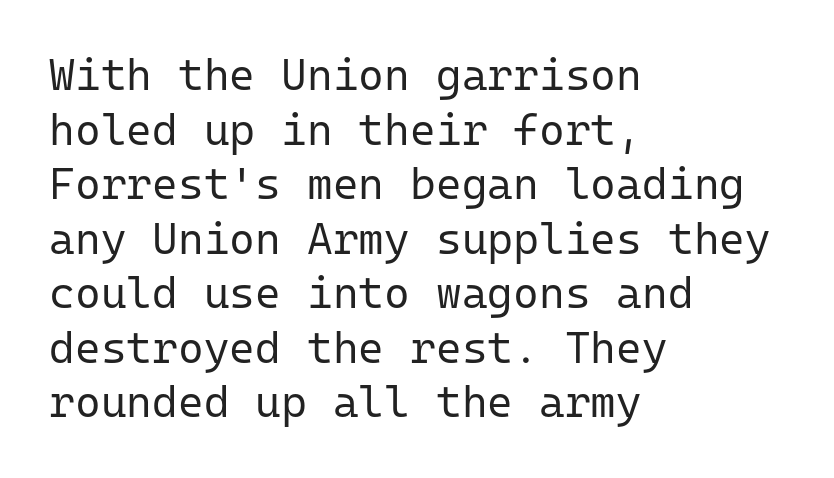
Q: Is the text bold? A: No.
Q: Is the text italic (slanted)? A: No, it is upright.
Q: Is the typeface a serif or a sans-serif typeface? A: Sans-serif.
Q: Is the text underlined? A: No.
Q: How is the paragraph aligned? A: Left-aligned.
Q: Is the spacing between letters normal or unusually wide? A: Normal.
Q: Width (condensed, normal, or wide)? A: Normal.
Q: Stroke contrast? A: Low.
Q: x-height? A: Medium.
Q: Monospaced? A: Yes.
